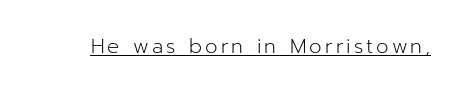
The image shows 20 px text type, upright; set underlined.
